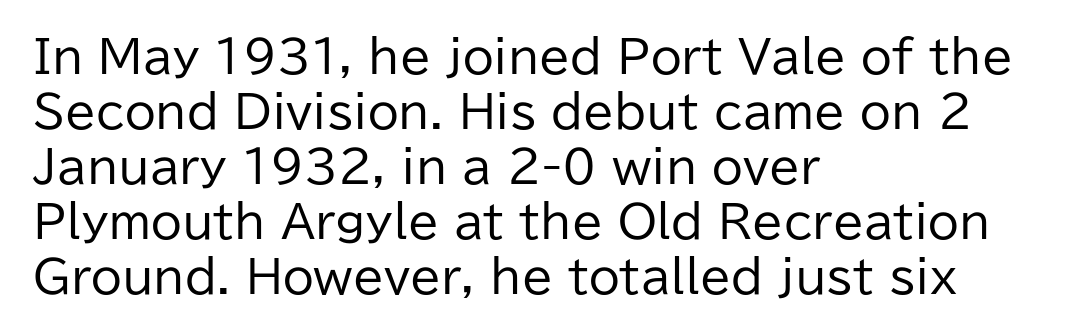
{"serif": "no", "italic": "no", "bold": "no", "weight": "regular", "width": "normal", "stroke_contrast": "low", "x_height": "medium", "monospaced": "no", "underline": "no", "align": "left", "line_spacing_ratio": 1.22, "letter_spacing": "normal", "letter_spacing_em": 0.0, "glyph_px": 45}
